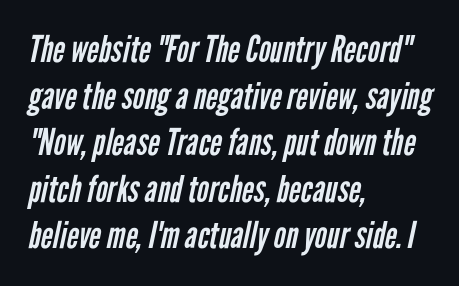
Leading: standard. If you drew a ruler down the left edge, every line would touch it. Do the characters align in a grid? No, the font is proportional. Typographically, this falls in the sans-serif category. A typesetter would call this zero additional tracking. Ink coverage per letter is moderate at most.
